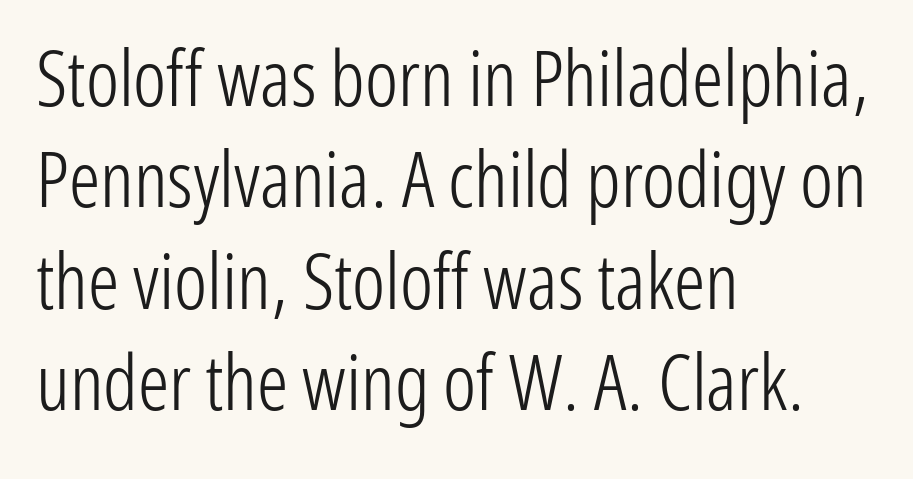
Q: Is the text bold? A: No.
Q: Is the text italic (slanted)? A: No, it is upright.
Q: Is the typeface a serif or a sans-serif typeface? A: Sans-serif.
Q: Is the text underlined? A: No.
Q: How is the paragraph aligned? A: Left-aligned.
Q: Is the spacing between letters normal or unusually wide? A: Normal.
Q: Is the spacing between lines tight, normal or loose? A: Normal.
Q: Width (condensed, normal, or wide)? A: Condensed.
Q: Stroke contrast? A: Low.
Q: x-height? A: Medium.
Q: Monospaced? A: No.
